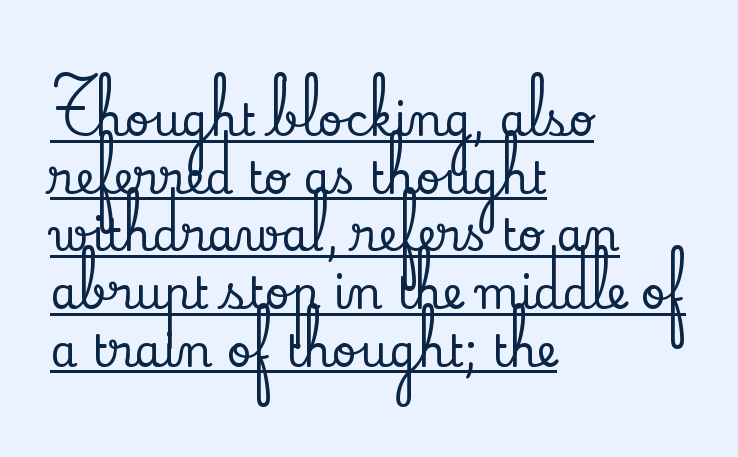
Q: Is the text italic (slanted)? A: No, it is upright.
Q: Is the typeface a serif or a sans-serif typeface? A: Serif.
Q: Is the text underlined? A: Yes.
Q: How is the paragraph aligned? A: Left-aligned.
Q: Is the spacing between letters normal or unusually wide? A: Normal.
Q: Is the spacing between lines tight, normal or loose? A: Normal.
Q: Width (condensed, normal, or wide)? A: Normal.
Q: Stroke contrast? A: Low.
Q: x-height? A: Small.
Q: Monospaced? A: No.
